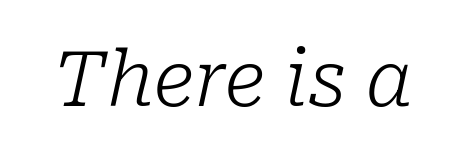
{"serif": "yes", "italic": "yes", "lean": "right", "slant_degrees": 10, "bold": "no", "weight": "light", "width": "normal", "stroke_contrast": "low", "x_height": "medium", "monospaced": "no", "underline": "no", "letter_spacing": "normal", "letter_spacing_em": 0.0, "glyph_px": 77}
